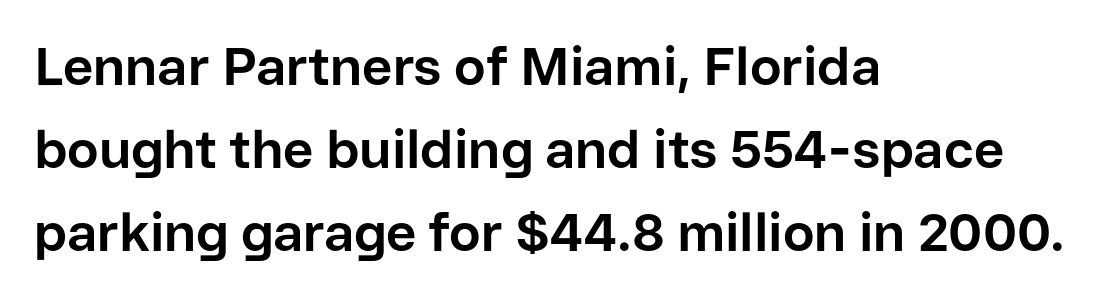
The rag falls on the right side of this text block. The letters advance in unequal steps, a hallmark of proportional type. These lines are composed in type without serifs. Students, this is bold: see how much ink each stroke carries.
